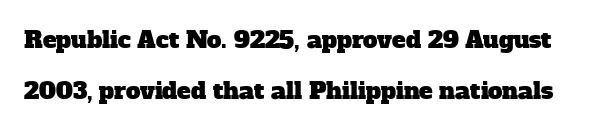
{"underline": "no", "line_spacing": "loose", "line_spacing_ratio": 2.21, "letter_spacing": "normal", "letter_spacing_em": 0.0, "glyph_px": 23}
